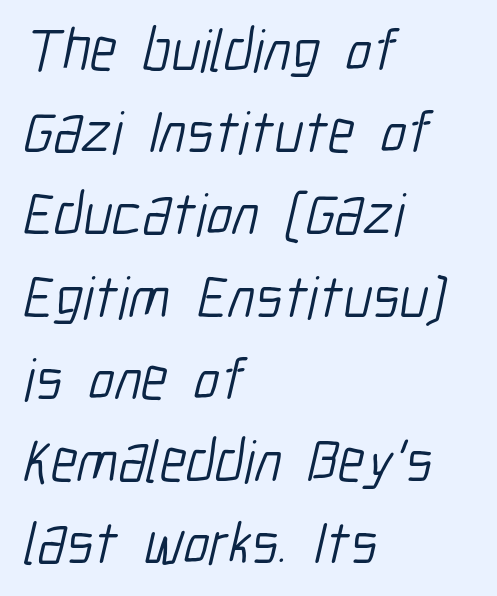
{"serif": "no", "bold": "no", "weight": "light", "width": "condensed", "stroke_contrast": "low", "x_height": "medium", "monospaced": "no", "underline": "no", "align": "left", "line_spacing": "normal", "line_spacing_ratio": 1.37, "letter_spacing": "normal", "letter_spacing_em": 0.0, "glyph_px": 60}
